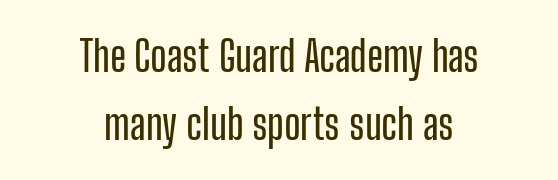
The image shows 42 px condensed sans-serif type, upright; set centered, normal line spacing (1.63x), normal letter spacing, not underlined; low stroke contrast and a medium x-height.
